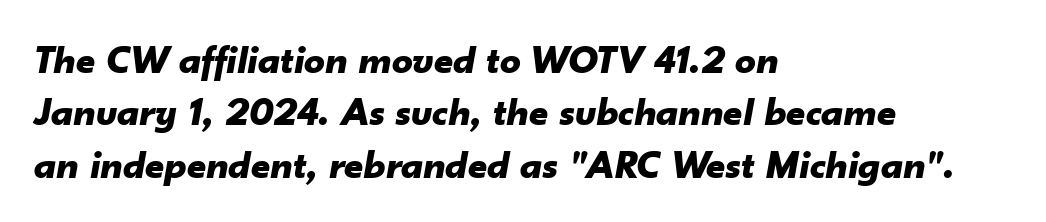
The tracking reads as untouched default to a designer's eye. Emphasis-style slanted type is in use. One-word summary of the alignment: left. The typesetting leans heavy: a genuine bold. The strip under each line holds only bare page. A normal amount of white space separates one row of letters from the next.
